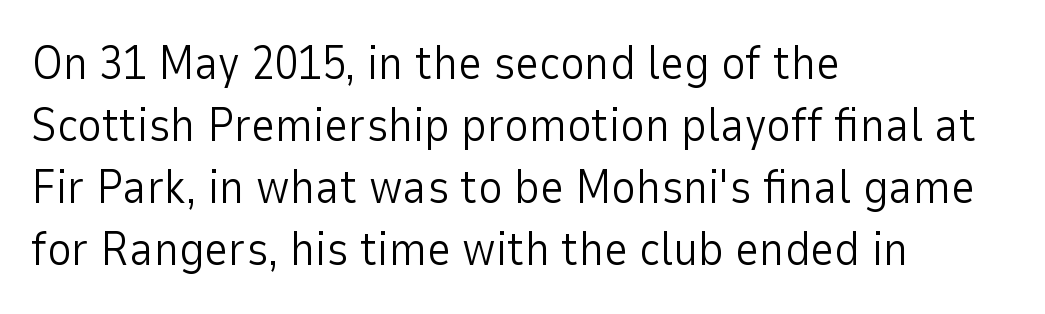
{"serif": "no", "italic": "no", "bold": "no", "weight": "light", "width": "normal", "stroke_contrast": "low", "x_height": "medium", "monospaced": "no", "underline": "no", "align": "left", "line_spacing": "normal", "line_spacing_ratio": 1.32, "letter_spacing": "normal", "letter_spacing_em": 0.0, "glyph_px": 47}
